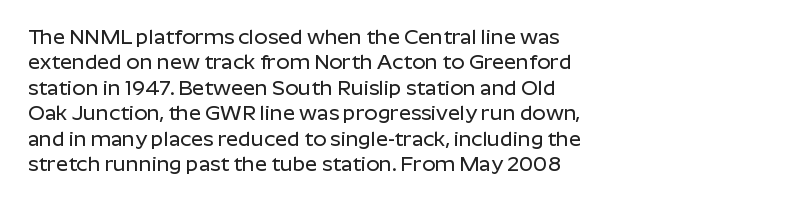
{"italic": "no", "underline": "no", "align": "left", "line_spacing_ratio": 1.21, "letter_spacing": "normal", "letter_spacing_em": 0.0, "glyph_px": 21}
